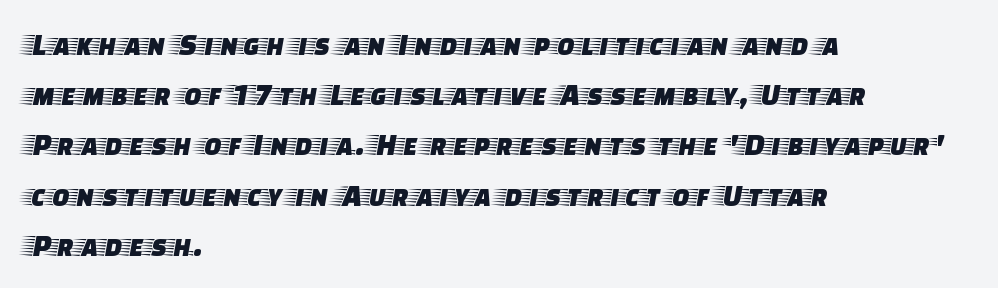
A serif font was chosen for this passage. Underline: absent. Leftover space on each line is placed entirely after the last word. The rendering uses a moderate line-height, typical for paragraphs. Looks like regular typesetting: each glyph gets only the width it needs.
